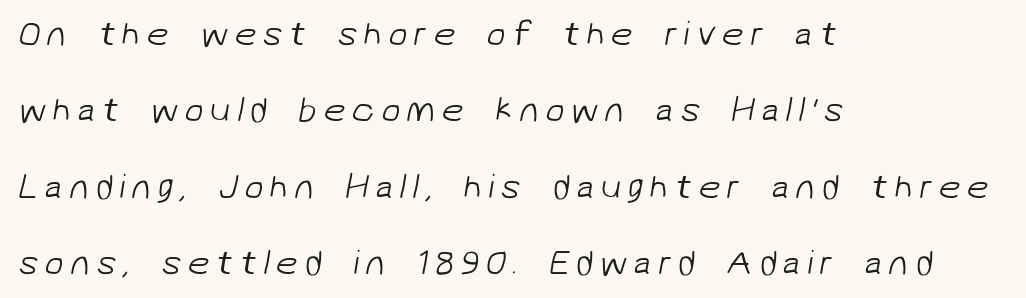
{"serif": "no", "bold": "no", "weight": "light", "width": "normal", "stroke_contrast": "low", "x_height": "medium", "monospaced": "no", "underline": "no", "align": "left", "line_spacing": "loose", "line_spacing_ratio": 2.18, "glyph_px": 35}
